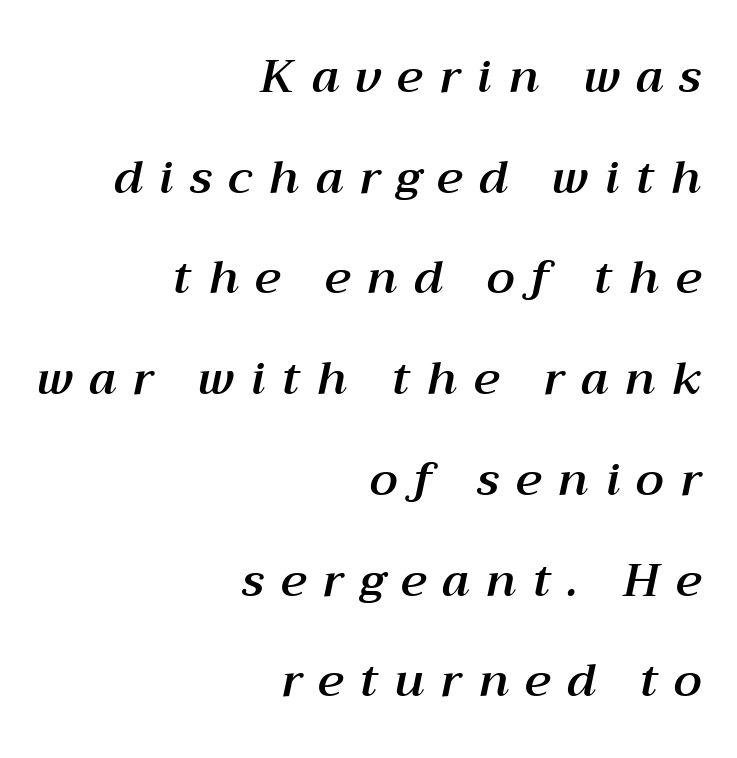
Q: Is the text italic (slanted)? A: Yes, it leans right by about 12 degrees.
Q: Is the text underlined? A: No.
Q: How is the paragraph aligned? A: Right-aligned.
Q: Is the spacing between letters normal or unusually wide? A: Unusually wide.
Q: Is the spacing between lines tight, normal or loose? A: Loose.
Q: Width (condensed, normal, or wide)? A: Normal.
Q: Stroke contrast? A: Medium.
Q: x-height? A: Medium.
Q: Monospaced? A: No.
